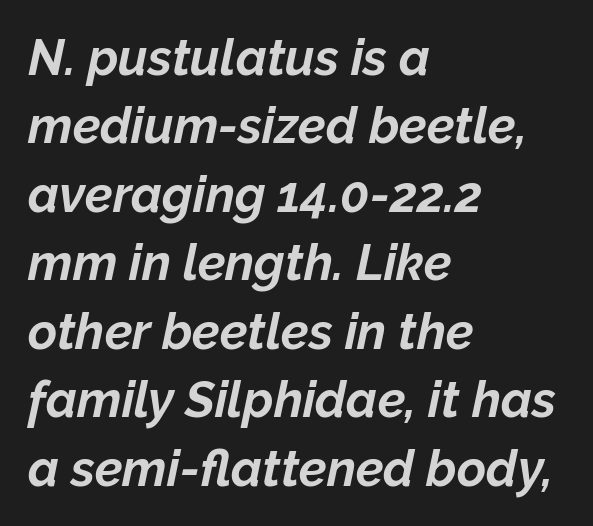
Q: Is the text bold? A: Yes.
Q: Is the text italic (slanted)? A: Yes, it leans right by about 12 degrees.
Q: Is the text underlined? A: No.
Q: How is the paragraph aligned? A: Left-aligned.
Q: Is the spacing between letters normal or unusually wide? A: Normal.
Q: Is the spacing between lines tight, normal or loose? A: Normal.
Q: Width (condensed, normal, or wide)? A: Normal.
Q: Stroke contrast? A: Low.
Q: x-height? A: Medium.
Q: Monospaced? A: No.
